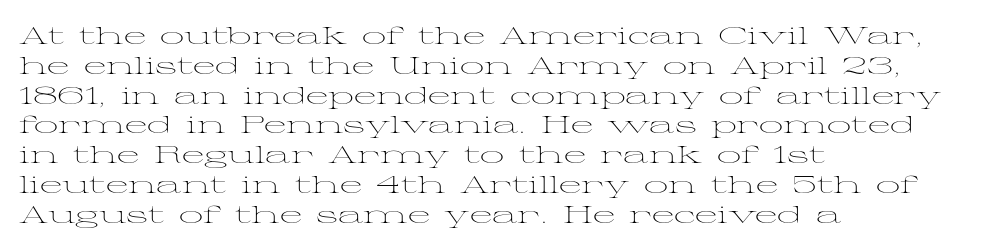
If you drew a line through each stem, it would be perfectly vertical. Tracking value appears to be zero — textbook default spacing. The rag falls on the right side of this text block. The face looks like a standard text weight, possibly lighter. The string is rendered with underlining switched off.
